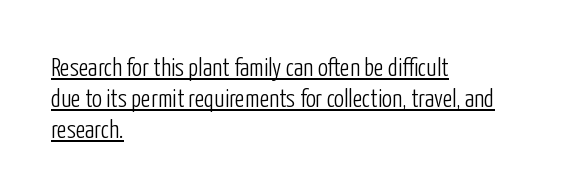
Q: Is the text bold? A: No.
Q: Is the text italic (slanted)? A: No, it is upright.
Q: Is the text underlined? A: Yes.
Q: How is the paragraph aligned? A: Left-aligned.
Q: Is the spacing between letters normal or unusually wide? A: Normal.
Q: Is the spacing between lines tight, normal or loose? A: Normal.
